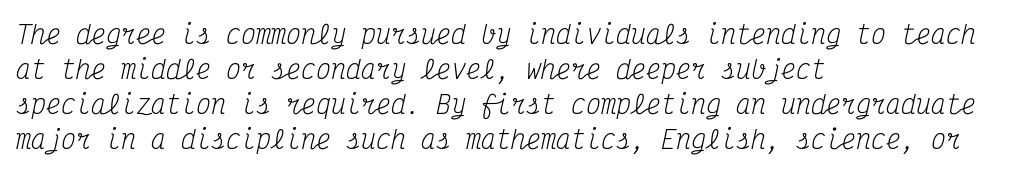
{"italic": "yes", "lean": "right", "slant_degrees": 12, "bold": "no", "underline": "no", "align": "left", "line_spacing": "normal", "line_spacing_ratio": 1.4, "letter_spacing": "normal", "letter_spacing_em": 0.0, "glyph_px": 25}
